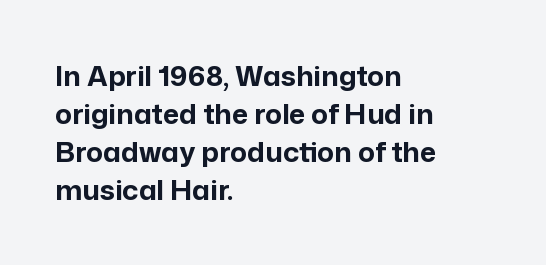
The space beneath each line is pristine and unruled. The characters look thick and weighty, a clear bold. Note the varied advance widths — an 'i' is clearly narrower than an 'm'. Unlike a traditional serif, this face leaves its strokes unadorned.
